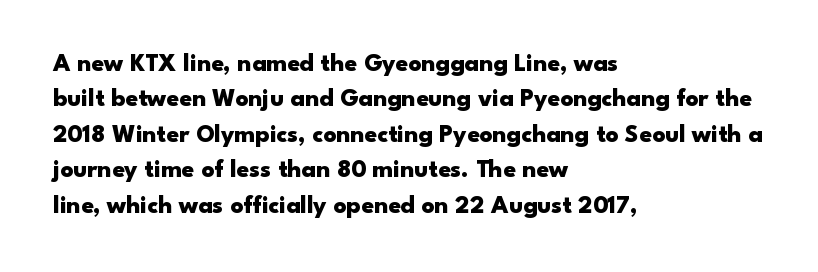
{"italic": "no", "bold": "yes", "underline": "no", "align": "left", "line_spacing": "normal", "line_spacing_ratio": 1.42, "letter_spacing": "normal", "letter_spacing_em": 0.0, "glyph_px": 25}
